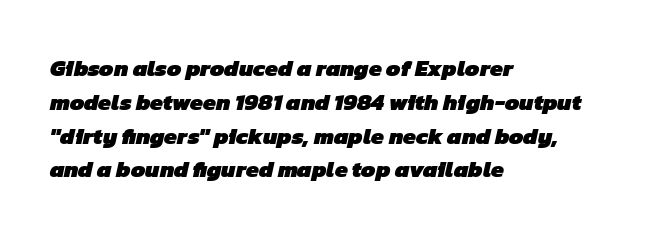
{"bold": "yes", "underline": "no", "align": "left", "line_spacing": "normal", "line_spacing_ratio": 1.47, "letter_spacing": "normal", "letter_spacing_em": 0.0, "glyph_px": 23}
